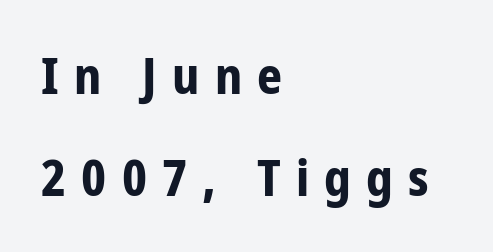
{"serif": "no", "italic": "no", "bold": "yes", "weight": "bold", "width": "condensed", "stroke_contrast": "low", "x_height": "medium", "monospaced": "no", "underline": "no", "align": "left", "line_spacing": "loose", "line_spacing_ratio": 2.08, "letter_spacing": "wide", "letter_spacing_em": 0.31, "glyph_px": 49}
